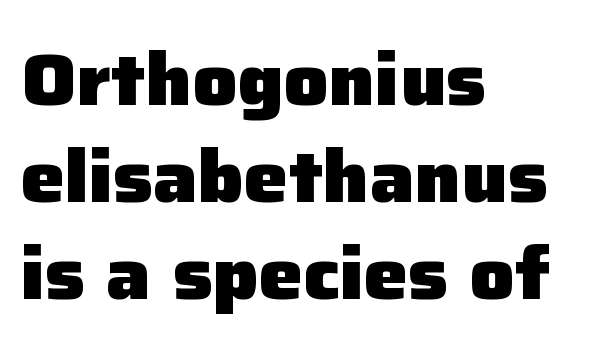
{"serif": "no", "italic": "no", "bold": "yes", "weight": "heavy", "width": "normal", "stroke_contrast": "low", "x_height": "medium", "monospaced": "no", "underline": "no", "align": "left", "line_spacing": "normal", "line_spacing_ratio": 1.31, "letter_spacing": "normal", "letter_spacing_em": 0.0, "glyph_px": 74}
